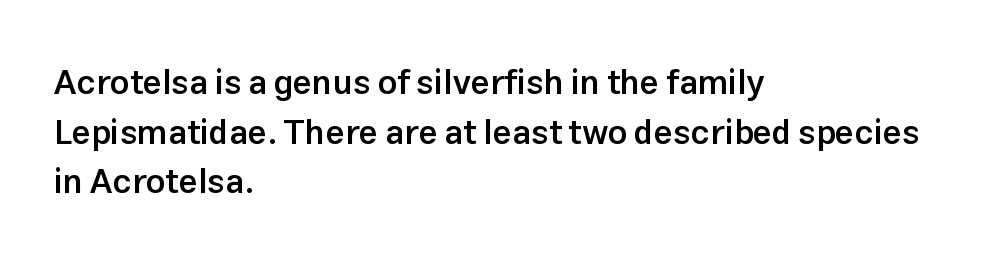
The image shows 34 px semibold sans-serif type, upright; set left-aligned, normal line spacing (1.46x), normal letter spacing, not underlined; low stroke contrast and a medium x-height.
